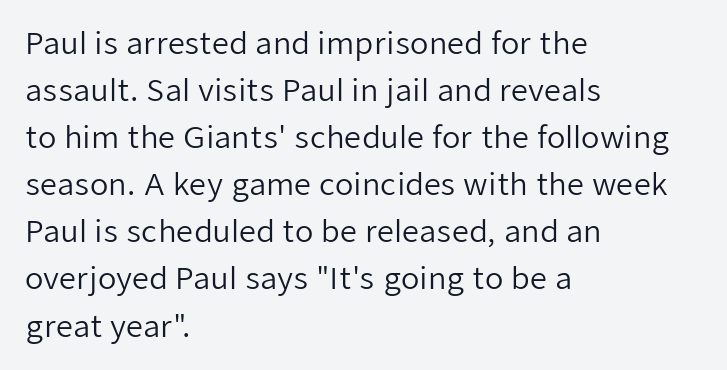
{"serif": "no", "italic": "no", "bold": "no", "weight": "regular", "width": "normal", "stroke_contrast": "low", "x_height": "medium", "monospaced": "no", "underline": "no", "align": "left", "line_spacing": "normal", "line_spacing_ratio": 1.57, "letter_spacing": "normal", "letter_spacing_em": 0.0, "glyph_px": 30}
